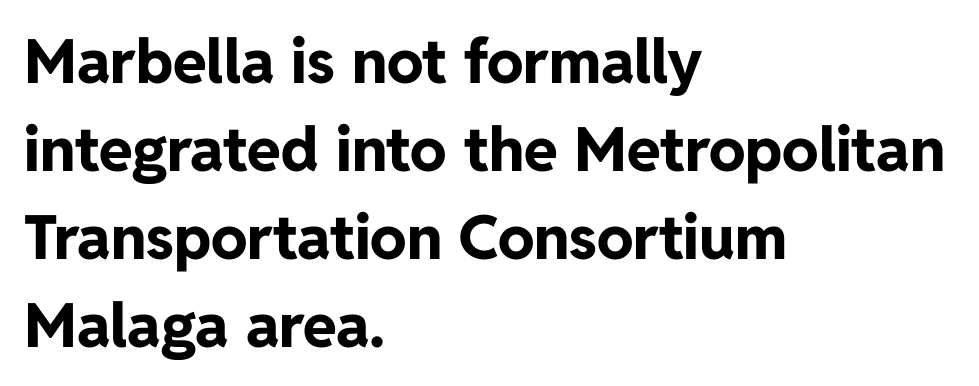
The image shows 61 px bold sans-serif type, upright; set left-aligned, normal line spacing (1.44x), normal letter spacing, not underlined; low stroke contrast and a medium x-height.
